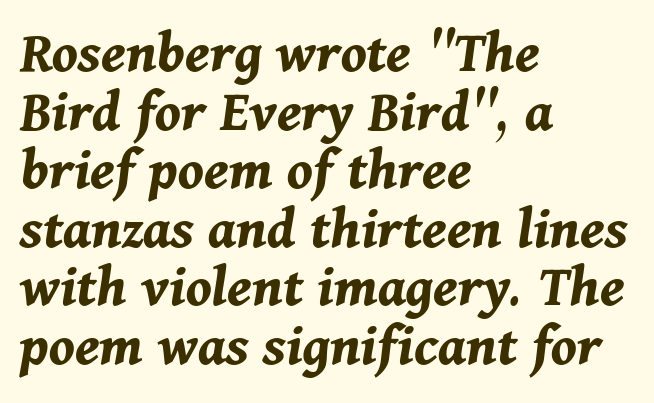
Q: Is the text bold? A: Yes.
Q: Is the text italic (slanted)? A: Yes, it leans right by about 11 degrees.
Q: Is the text underlined? A: No.
Q: How is the paragraph aligned? A: Left-aligned.
Q: Is the spacing between letters normal or unusually wide? A: Normal.
Q: Is the spacing between lines tight, normal or loose? A: Tight.
Q: Width (condensed, normal, or wide)? A: Normal.
Q: Stroke contrast? A: Medium.
Q: x-height? A: Medium.
Q: Monospaced? A: No.
